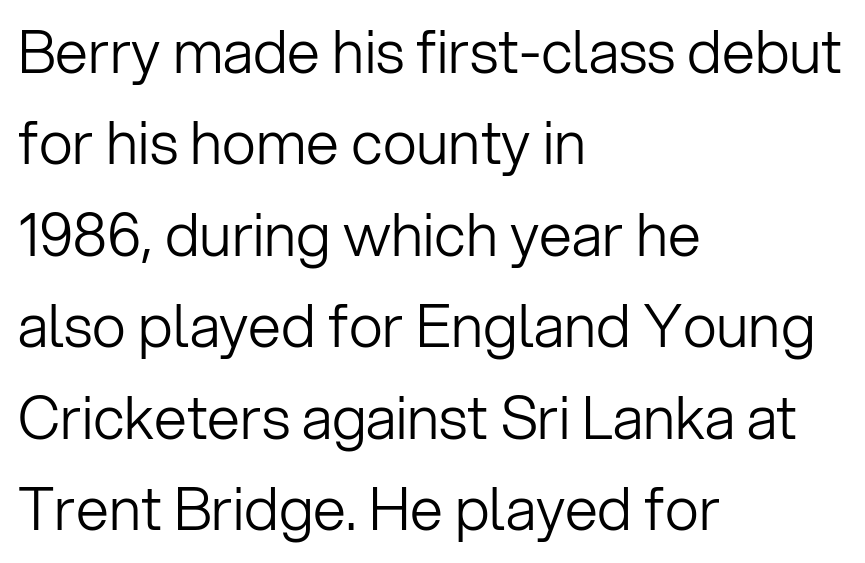
{"serif": "no", "italic": "no", "bold": "no", "weight": "light", "width": "normal", "stroke_contrast": "low", "x_height": "medium", "monospaced": "no", "underline": "no", "align": "left", "line_spacing": "normal", "line_spacing_ratio": 1.55, "letter_spacing": "normal", "letter_spacing_em": 0.0, "glyph_px": 59}
